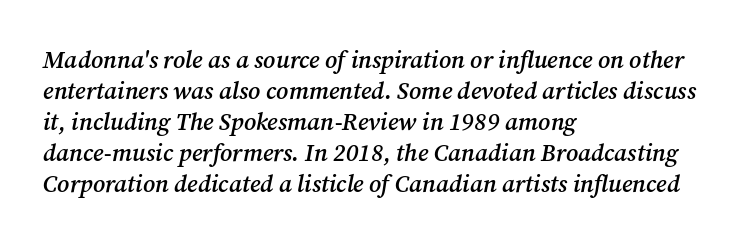
Observe the lean: these are italic letterforms. The passage shown is semibold, sitting just below true bold. Bare-footed words on every line. The type is set solid horizontally, with unmodified tracking. Left-aligned paragraph, ragged on the right.
